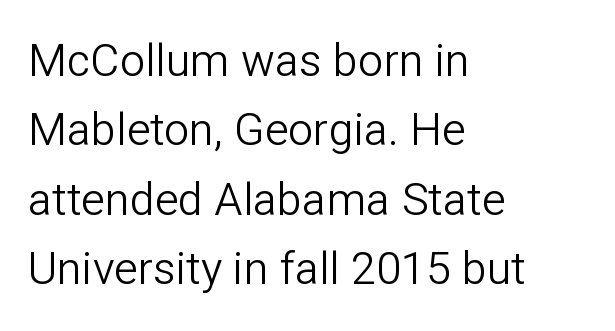
{"serif": "no", "italic": "no", "bold": "no", "weight": "light", "width": "normal", "stroke_contrast": "low", "x_height": "medium", "monospaced": "no", "underline": "no", "align": "left", "line_spacing": "normal", "line_spacing_ratio": 1.54, "letter_spacing": "normal", "letter_spacing_em": 0.0, "glyph_px": 45}
